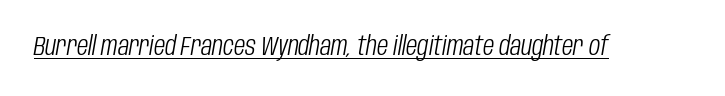
Characters follow at the spacing the type designer built in. A continuous stroke trails under the words, as in a hyperlink. Would a proofreader flag this as italicized? Yes. A light-to-regular cut is what we see here.
